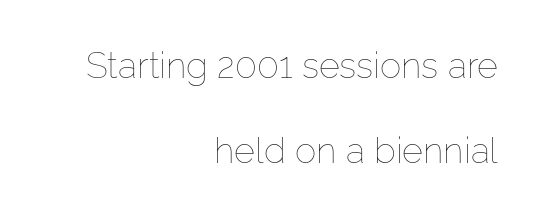
Q: Is the text bold? A: No.
Q: Is the text italic (slanted)? A: No, it is upright.
Q: Is the text underlined? A: No.
Q: How is the paragraph aligned? A: Right-aligned.
Q: Is the spacing between letters normal or unusually wide? A: Normal.
Q: Is the spacing between lines tight, normal or loose? A: Loose.
Q: Width (condensed, normal, or wide)? A: Normal.
Q: Stroke contrast? A: Low.
Q: x-height? A: Medium.
Q: Monospaced? A: No.
